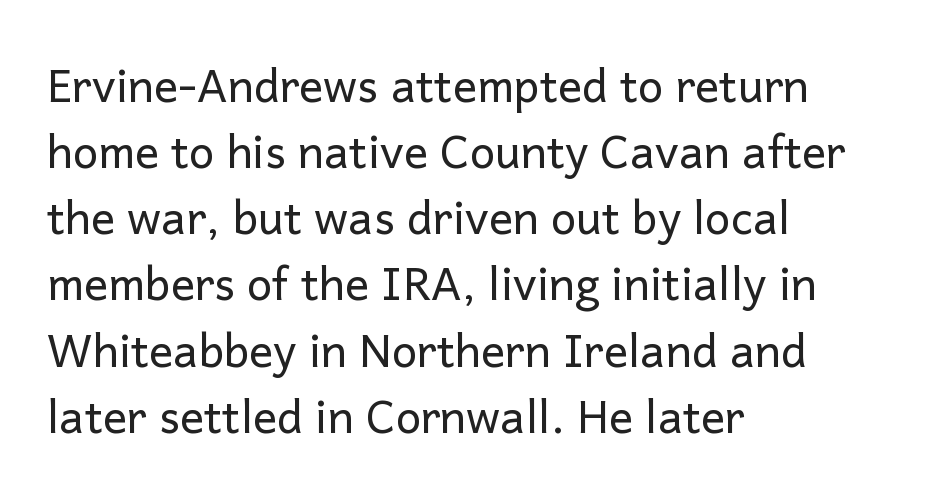
No heavy texture on the line: the type isn't bold. Is there much room between lines? A standard amount, neither cramped nor airy. Each row of text sits above clean, open space. Stroke terminals: plain, sans-serif.
